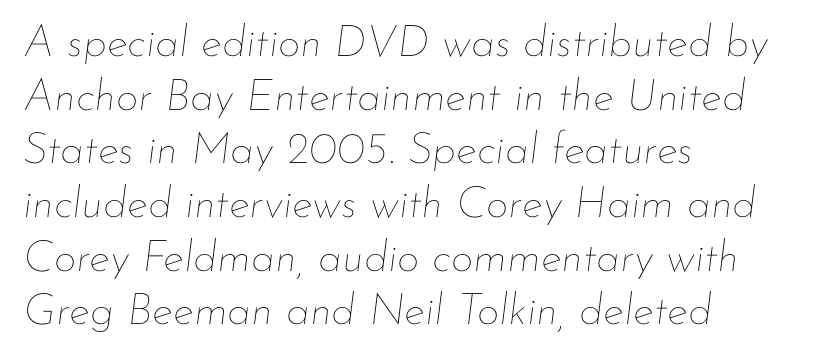
The image shows 44 px thin type, italic (leaning right); set left-aligned, line spacing 1.22x, normal letter spacing, not underlined; low stroke contrast and a small x-height.
